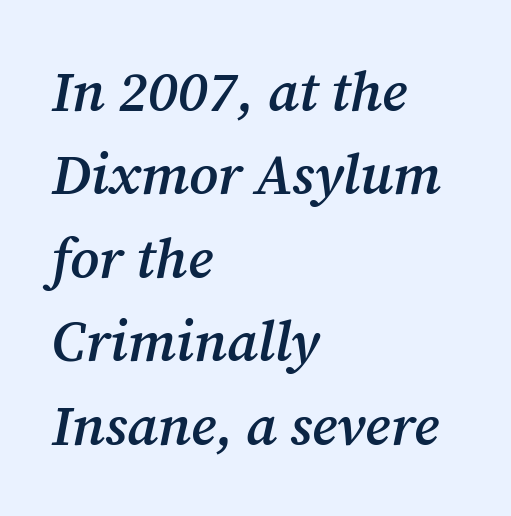
Q: Is the text bold? A: Semi-bold.
Q: Is the text italic (slanted)? A: Yes, it leans right by about 12 degrees.
Q: Is the typeface a serif or a sans-serif typeface? A: Serif.
Q: Is the text underlined? A: No.
Q: How is the paragraph aligned? A: Left-aligned.
Q: Is the spacing between letters normal or unusually wide? A: Normal.
Q: Is the spacing between lines tight, normal or loose? A: Normal.
Q: Width (condensed, normal, or wide)? A: Normal.
Q: Stroke contrast? A: Medium.
Q: x-height? A: Medium.
Q: Monospaced? A: No.
